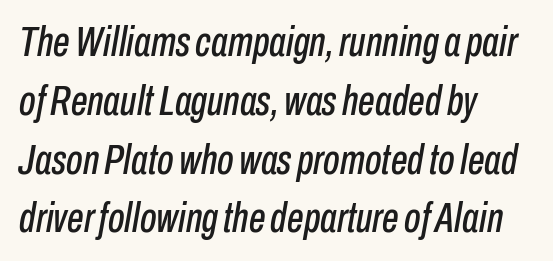
{"italic": "yes", "lean": "right", "slant_degrees": 10, "width": "condensed", "stroke_contrast": "low", "x_height": "medium", "monospaced": "no", "underline": "no", "align": "left", "line_spacing": "normal", "line_spacing_ratio": 1.4, "letter_spacing": "normal", "letter_spacing_em": 0.0, "glyph_px": 42}
